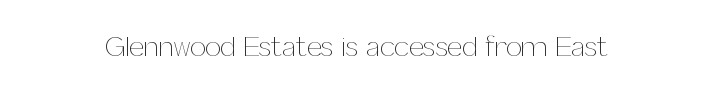
{"italic": "no", "bold": "no", "weight": "thin", "width": "normal", "stroke_contrast": "medium", "x_height": "medium", "monospaced": "no", "underline": "no", "letter_spacing": "normal", "letter_spacing_em": 0.0, "glyph_px": 28}
